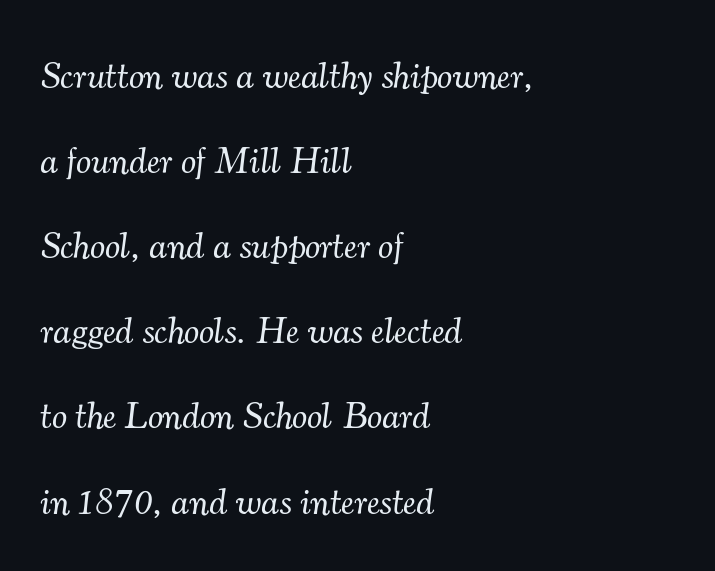
Q: Is the text bold? A: No.
Q: Is the text italic (slanted)? A: Yes, it leans right by about 7 degrees.
Q: Is the typeface a serif or a sans-serif typeface? A: Serif.
Q: Is the text underlined? A: No.
Q: How is the paragraph aligned? A: Left-aligned.
Q: Is the spacing between letters normal or unusually wide? A: Normal.
Q: Is the spacing between lines tight, normal or loose? A: Loose.
Q: Width (condensed, normal, or wide)? A: Normal.
Q: Stroke contrast? A: Medium.
Q: x-height? A: Small.
Q: Monospaced? A: No.
